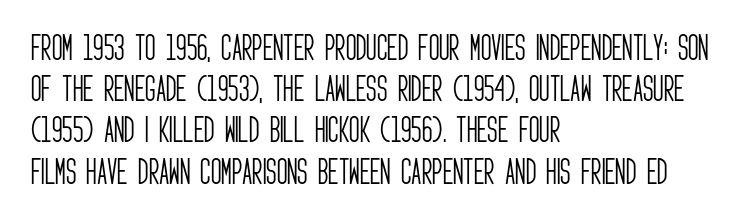
Q: Is the text bold? A: No.
Q: Is the text italic (slanted)? A: No, it is upright.
Q: Is the typeface a serif or a sans-serif typeface? A: Sans-serif.
Q: Is the text underlined? A: No.
Q: How is the paragraph aligned? A: Left-aligned.
Q: Is the spacing between letters normal or unusually wide? A: Normal.
Q: Is the spacing between lines tight, normal or loose? A: Normal.
Q: Width (condensed, normal, or wide)? A: Condensed.
Q: Stroke contrast? A: Low.
Q: x-height? A: Large.
Q: Monospaced? A: No.
